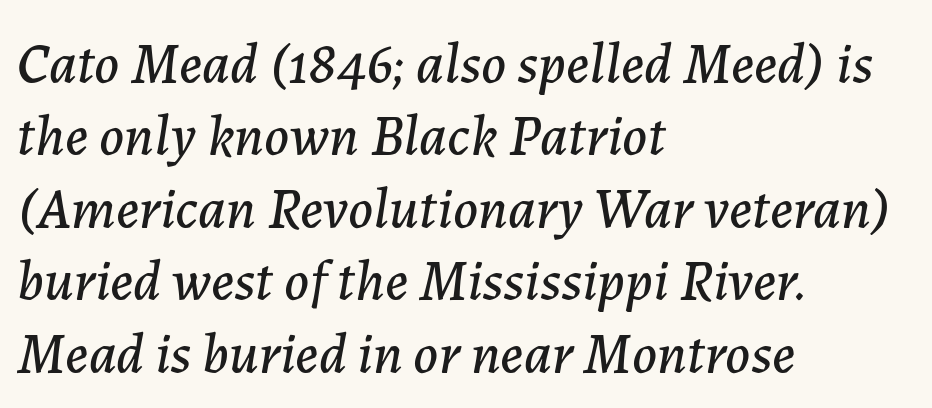
Every character sits at an angle, as italics do. A typesetter would call this leading conventional body-copy spacing. The lines are quadded left. The specimen omits any rule beneath the text block's lines. The line texture is even and compact thanks to regular tracking.
